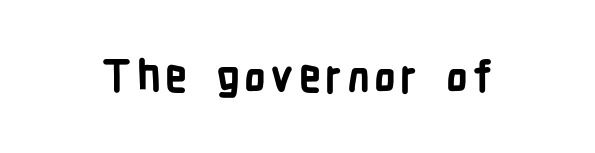
The image shows 44 px bold, condensed sans-serif type, upright; set not underlined; low stroke contrast and a medium x-height.
